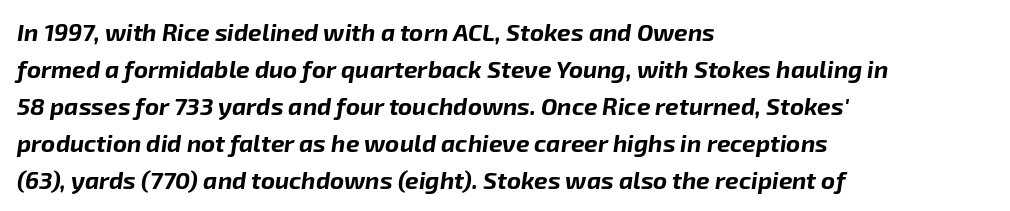
{"italic": "yes", "lean": "right", "slant_degrees": 8, "bold": "yes", "underline": "no", "align": "left", "line_spacing": "normal", "line_spacing_ratio": 1.54, "letter_spacing": "normal", "letter_spacing_em": 0.0, "glyph_px": 24}
